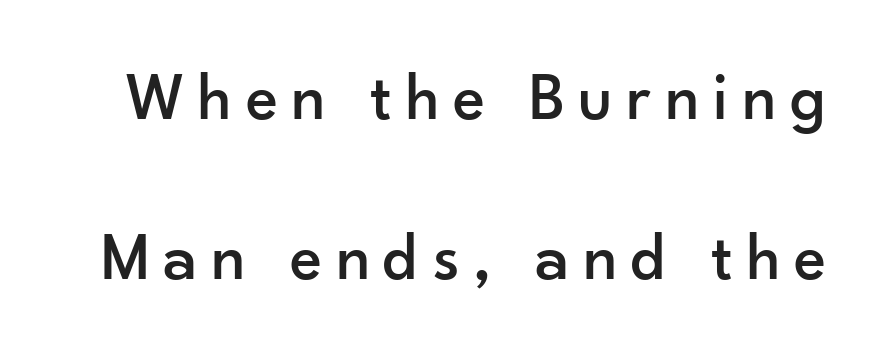
The image shows 68 px sans-serif type, upright; set loose line spacing (2.36x), unusually wide letter spacing (+0.2 em), not underlined; low stroke contrast and a small x-height.
